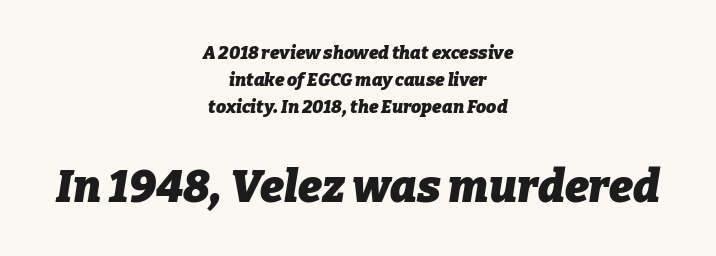
Horizontal bands of white between lines are of average thickness. The gap between lines stays unmarked. The text block is weighted toward neither margin, spreading evenly from the middle. Every character sits at an angle, as italics do.
